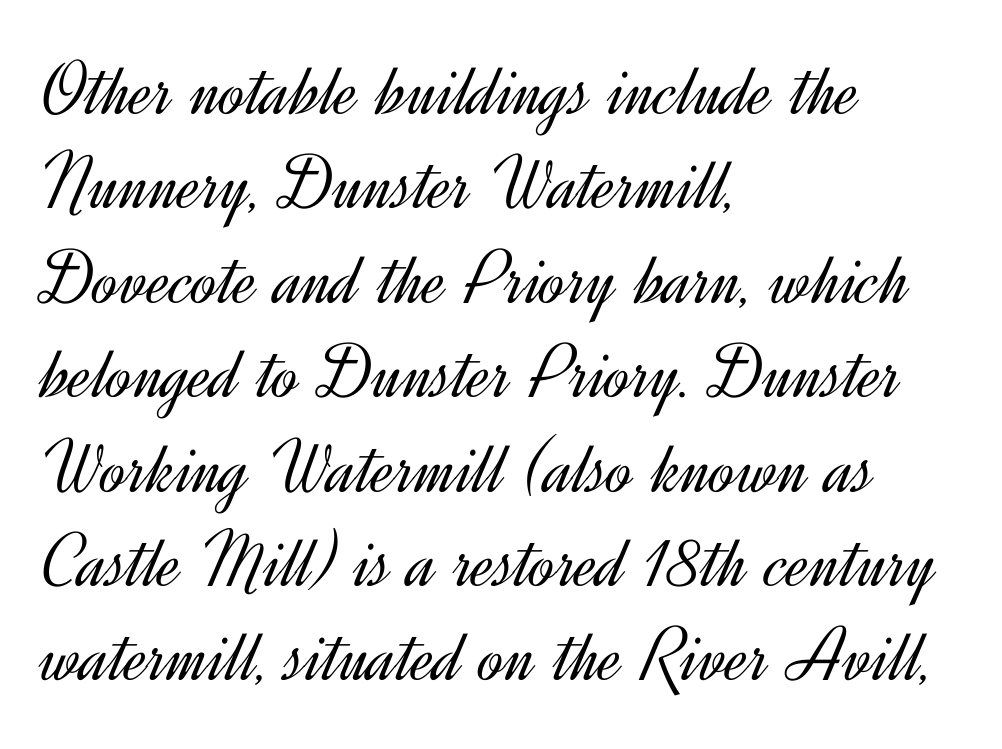
The image shows 78 px light sans-serif type; set left-aligned, line spacing 1.21x, normal letter spacing, not underlined; a small x-height.
